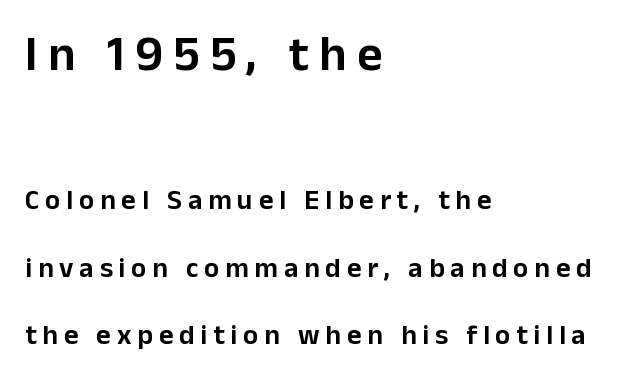
The image shows 49 px sans-serif type, upright; set left-aligned, loose line spacing (2.42x), unusually wide letter spacing (+0.21 em), not underlined; the first (top) block is 1.75x larger; low stroke contrast and a medium x-height.
